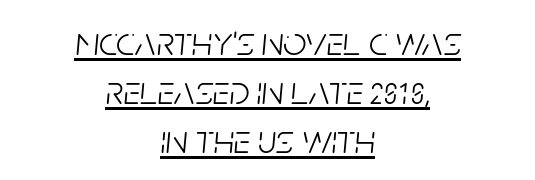
{"italic": "yes", "lean": "right", "slant_degrees": 5, "bold": "no", "weight": "light", "width": "condensed", "stroke_contrast": "low", "x_height": "large", "monospaced": "no", "underline": "yes", "align": "center", "line_spacing_ratio": 1.19, "letter_spacing": "normal", "letter_spacing_em": 0.0, "glyph_px": 41}
